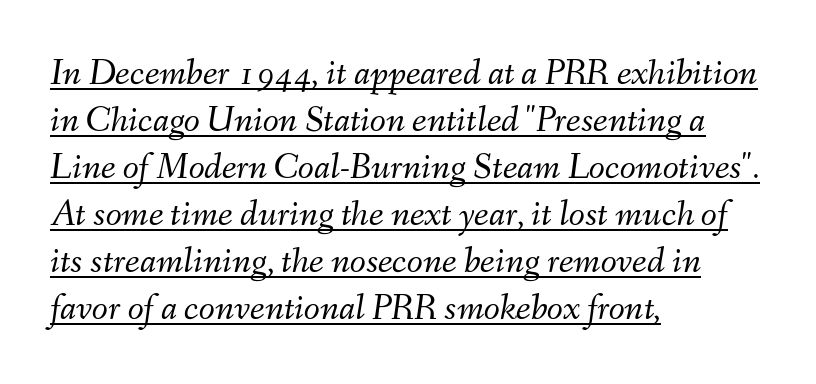
The image shows 37 px light type, italic (leaning right); set left-aligned, normal line spacing (1.27x), normal letter spacing, underlined; medium stroke contrast and a small x-height.
